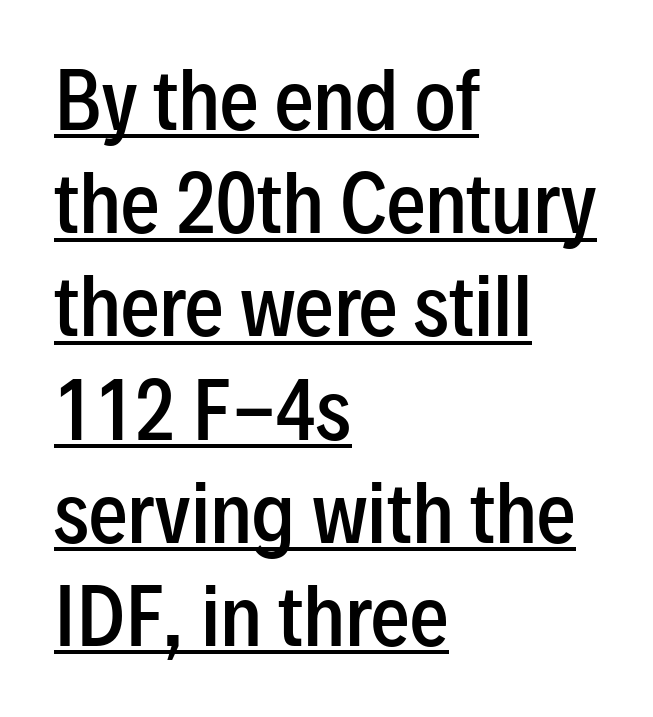
Q: Is the text bold? A: Semi-bold.
Q: Is the text italic (slanted)? A: No, it is upright.
Q: Is the typeface a serif or a sans-serif typeface? A: Sans-serif.
Q: Is the text underlined? A: Yes.
Q: How is the paragraph aligned? A: Left-aligned.
Q: Is the spacing between letters normal or unusually wide? A: Normal.
Q: Is the spacing between lines tight, normal or loose? A: Normal.
Q: Width (condensed, normal, or wide)? A: Condensed.
Q: Stroke contrast? A: Low.
Q: x-height? A: Medium.
Q: Monospaced? A: No.
